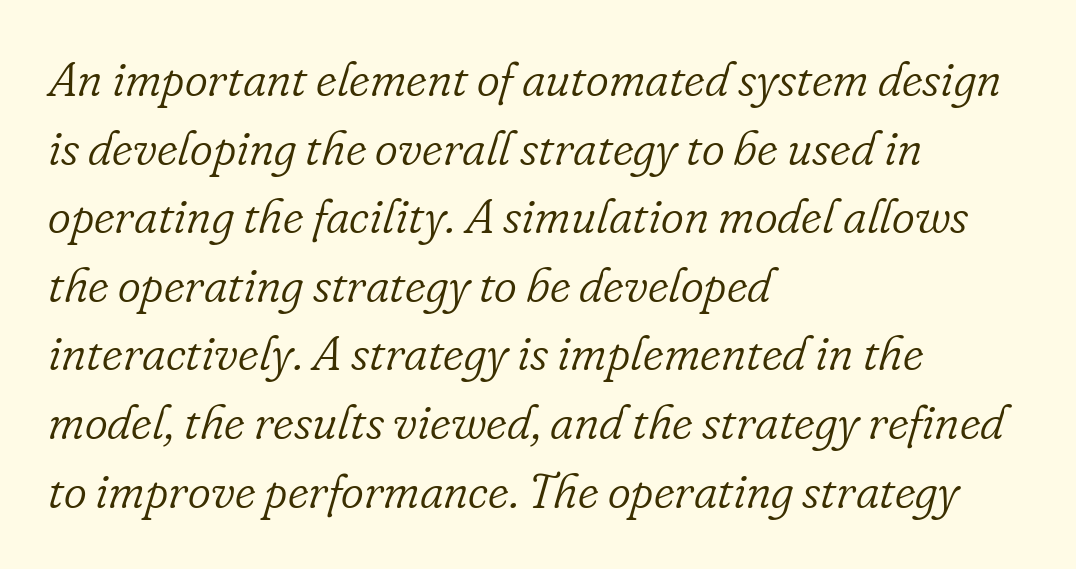
The face used here is proportionally spaced, like ordinary book or web type. I'd call this a serif setting — the letters wear small feet. Does the leading feel generous? No, just average. One-word summary of the alignment: left. No word sits above an underline.
